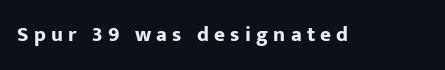
Q: Is the text bold? A: Yes.
Q: Is the text italic (slanted)? A: No, it is upright.
Q: Is the text underlined? A: No.
Q: Is the spacing between letters normal or unusually wide? A: Unusually wide.
